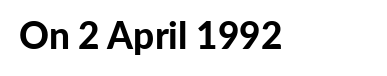
{"serif": "no", "italic": "no", "bold": "yes", "weight": "bold", "width": "normal", "stroke_contrast": "low", "x_height": "medium", "monospaced": "no", "underline": "no", "letter_spacing": "normal", "letter_spacing_em": 0.0, "glyph_px": 37}
